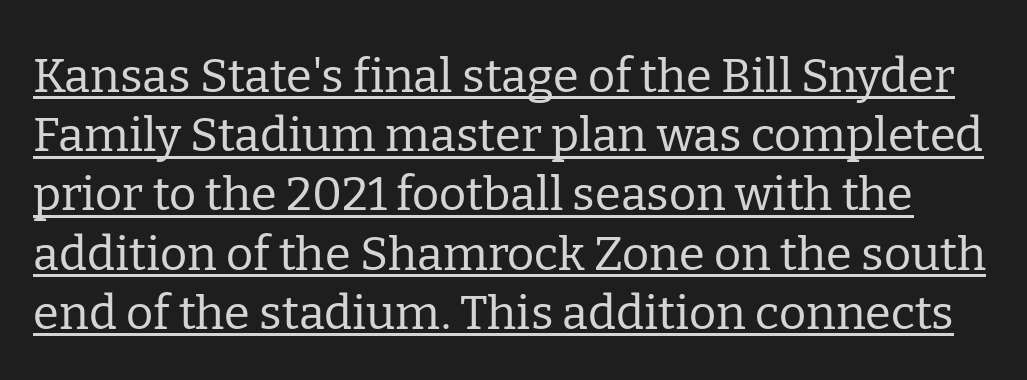
Q: Is the text bold? A: No.
Q: Is the text italic (slanted)? A: No, it is upright.
Q: Is the typeface a serif or a sans-serif typeface? A: Serif.
Q: Is the text underlined? A: Yes.
Q: Is the spacing between letters normal or unusually wide? A: Normal.
Q: Is the spacing between lines tight, normal or loose? A: Normal.
Q: Width (condensed, normal, or wide)? A: Normal.
Q: Stroke contrast? A: Low.
Q: x-height? A: Medium.
Q: Monospaced? A: No.
